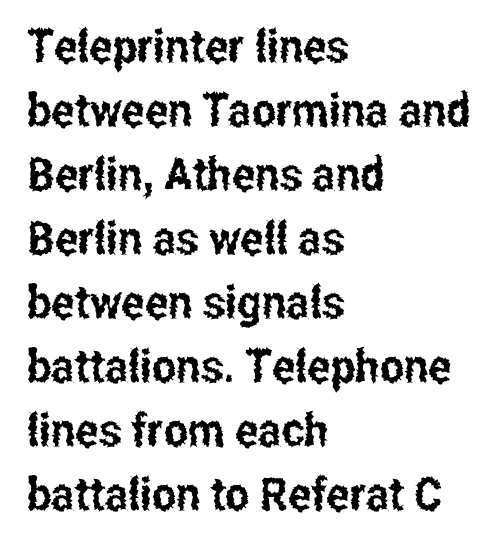
A typesetter would call this proportional, since set widths differ per character. This rendering leaves character spacing at its baseline value. Letterform terminals end flat and unadorned throughout the passage. If you drew a line through each stem, it would be perfectly vertical. Letters rest on an invisible, unmarked baseline.
